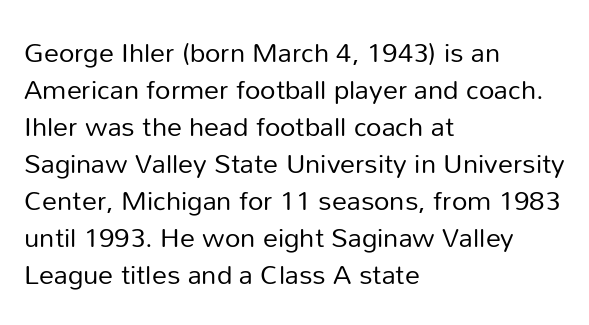
The image shows 27 px text type, upright; set left-aligned, normal line spacing (1.37x), normal letter spacing, not underlined.
